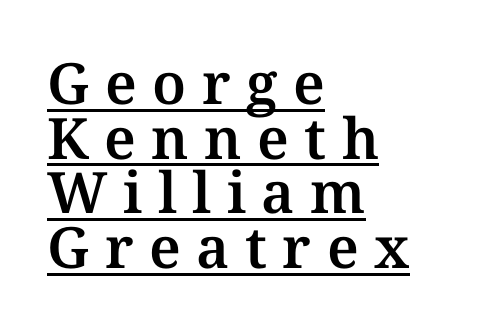
Q: Is the text italic (slanted)? A: No, it is upright.
Q: Is the typeface a serif or a sans-serif typeface? A: Serif.
Q: Is the text underlined? A: Yes.
Q: How is the paragraph aligned? A: Left-aligned.
Q: Is the spacing between letters normal or unusually wide? A: Unusually wide.
Q: Is the spacing between lines tight, normal or loose? A: Tight.
Q: Width (condensed, normal, or wide)? A: Normal.
Q: Stroke contrast? A: Medium.
Q: x-height? A: Medium.
Q: Monospaced? A: No.
